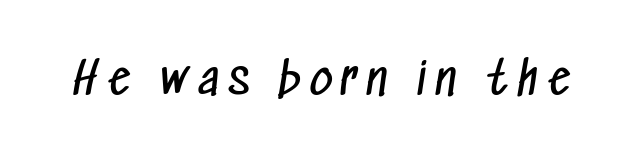
The image shows 44 px regular-weight, condensed sans-serif type; set unusually wide letter spacing (+0.21 em), not underlined; low stroke contrast and a medium x-height.
